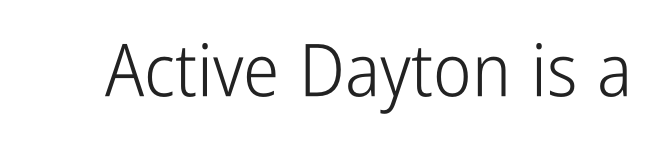
Q: Is the text bold? A: No.
Q: Is the text italic (slanted)? A: No, it is upright.
Q: Is the typeface a serif or a sans-serif typeface? A: Sans-serif.
Q: Is the text underlined? A: No.
Q: Is the spacing between letters normal or unusually wide? A: Normal.
Q: Width (condensed, normal, or wide)? A: Condensed.
Q: Stroke contrast? A: Low.
Q: x-height? A: Medium.
Q: Monospaced? A: No.
